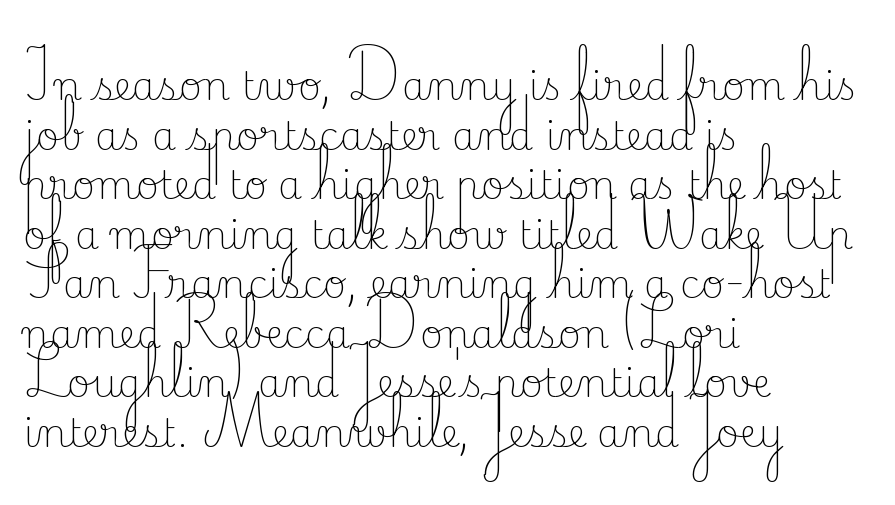
{"serif": "yes", "italic": "no", "bold": "no", "weight": "light", "width": "normal", "stroke_contrast": "low", "x_height": "small", "monospaced": "no", "underline": "no", "align": "left", "line_spacing": "normal", "line_spacing_ratio": 1.27, "letter_spacing": "normal", "letter_spacing_em": 0.0, "glyph_px": 39}
